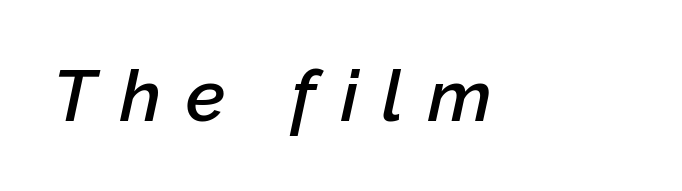
Q: Is the text bold? A: Semi-bold.
Q: Is the text italic (slanted)? A: Yes, it leans right by about 12 degrees.
Q: Is the text underlined? A: No.
Q: Is the spacing between letters normal or unusually wide? A: Unusually wide.
Q: Width (condensed, normal, or wide)? A: Normal.
Q: Stroke contrast? A: Low.
Q: x-height? A: Medium.
Q: Monospaced? A: No.
